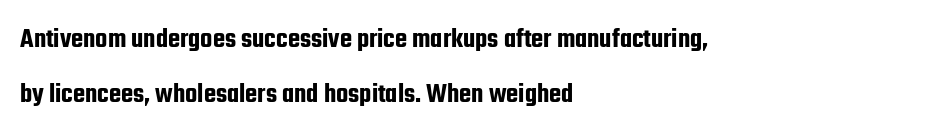
Q: Is the text italic (slanted)? A: No, it is upright.
Q: Is the typeface a serif or a sans-serif typeface? A: Sans-serif.
Q: Is the text underlined? A: No.
Q: How is the paragraph aligned? A: Left-aligned.
Q: Is the spacing between letters normal or unusually wide? A: Normal.
Q: Is the spacing between lines tight, normal or loose? A: Loose.
Q: Width (condensed, normal, or wide)? A: Condensed.
Q: Stroke contrast? A: Low.
Q: x-height? A: Medium.
Q: Monospaced? A: No.
